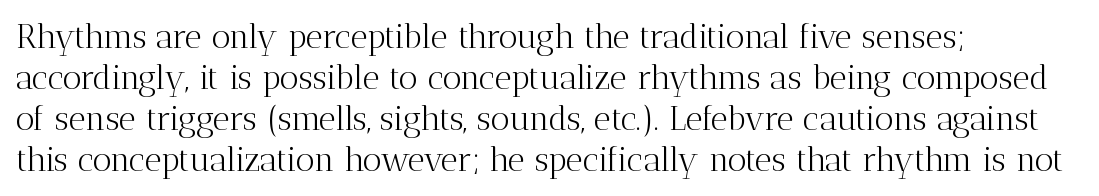
Q: Is the text bold? A: No.
Q: Is the text italic (slanted)? A: No, it is upright.
Q: Is the typeface a serif or a sans-serif typeface? A: Serif.
Q: Is the text underlined? A: No.
Q: How is the paragraph aligned? A: Left-aligned.
Q: Is the spacing between letters normal or unusually wide? A: Normal.
Q: Width (condensed, normal, or wide)? A: Normal.
Q: Stroke contrast? A: Medium.
Q: x-height? A: Medium.
Q: Monospaced? A: No.
